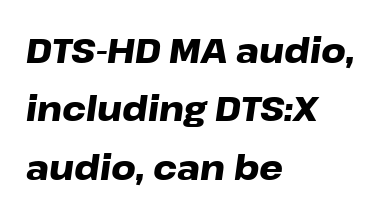
The image shows 34 px heavy, wide type, italic (leaning right); set left-aligned, line spacing 1.72x, normal letter spacing, not underlined; low stroke contrast and a medium x-height.
